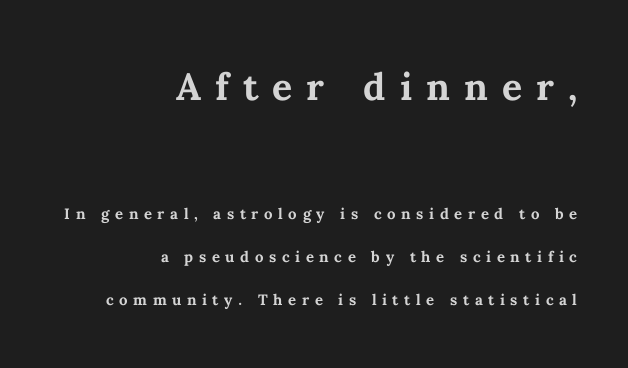
{"italic": "no", "bold": "yes", "weight": "semibold", "width": "normal", "stroke_contrast": "medium", "x_height": "medium", "monospaced": "no", "underline": "no", "align": "right", "line_spacing": "loose", "line_spacing_ratio": 2.16, "letter_spacing": "wide", "letter_spacing_em": 0.28, "larger_block": "first", "size_ratio": 2.5, "glyph_px": 50}
